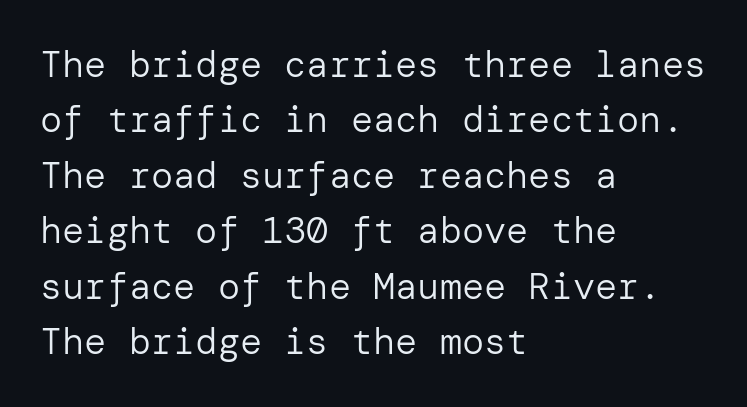
The image shows 37 px regular-weight sans-serif type, upright; set left-aligned, normal line spacing (1.5x), normal letter spacing, not underlined; low stroke contrast and a medium x-height.
